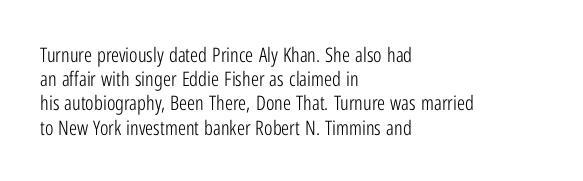
The image shows 20 px text type, upright; set left-aligned, line spacing 1.21x, normal letter spacing, not underlined.
